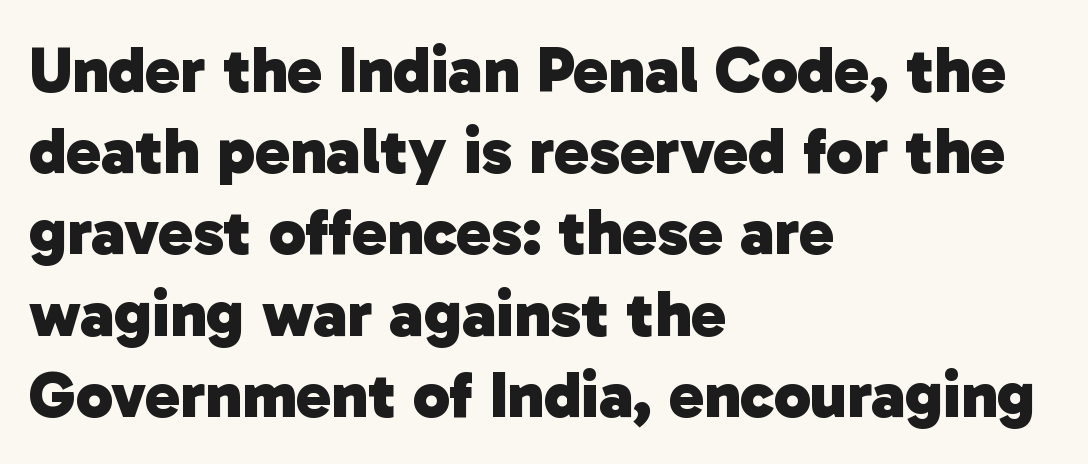
The image shows 66 px heavy sans-serif type; set left-aligned, line spacing 1.23x, normal letter spacing, not underlined; low stroke contrast and a medium x-height.
